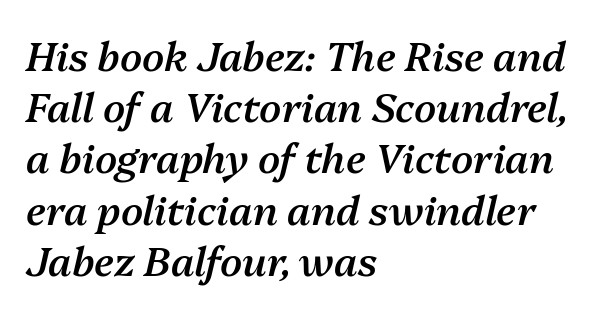
{"italic": "yes", "lean": "right", "slant_degrees": 13, "bold": "semi", "weight": "semibold", "width": "normal", "stroke_contrast": "medium", "x_height": "medium", "monospaced": "no", "underline": "no", "align": "left", "line_spacing": "normal", "line_spacing_ratio": 1.28, "letter_spacing": "normal", "letter_spacing_em": 0.0, "glyph_px": 40}
